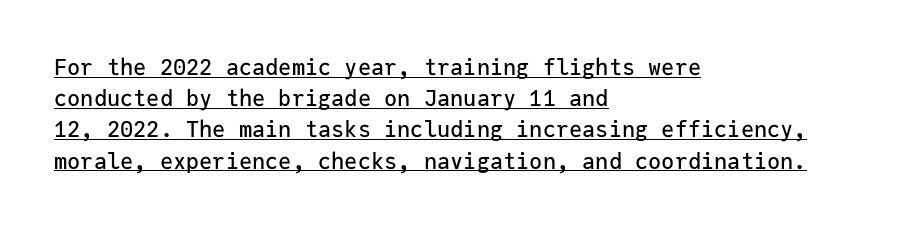
Q: Is the text italic (slanted)? A: No, it is upright.
Q: Is the text underlined? A: Yes.
Q: How is the paragraph aligned? A: Left-aligned.
Q: Is the spacing between letters normal or unusually wide? A: Normal.
Q: Is the spacing between lines tight, normal or loose? A: Normal.
